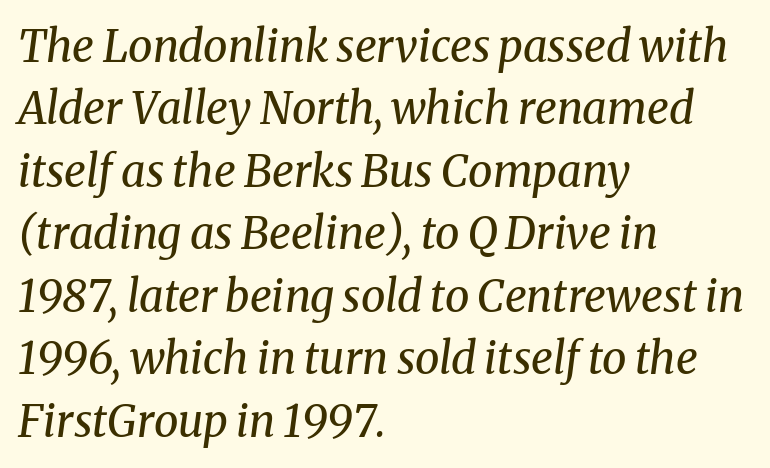
Q: Is the text bold? A: No.
Q: Is the text italic (slanted)? A: Yes, it leans right by about 8 degrees.
Q: Is the typeface a serif or a sans-serif typeface? A: Serif.
Q: Is the text underlined? A: No.
Q: How is the paragraph aligned? A: Left-aligned.
Q: Is the spacing between letters normal or unusually wide? A: Normal.
Q: Is the spacing between lines tight, normal or loose? A: Normal.
Q: Width (condensed, normal, or wide)? A: Normal.
Q: Stroke contrast? A: Medium.
Q: x-height? A: Medium.
Q: Monospaced? A: No.
